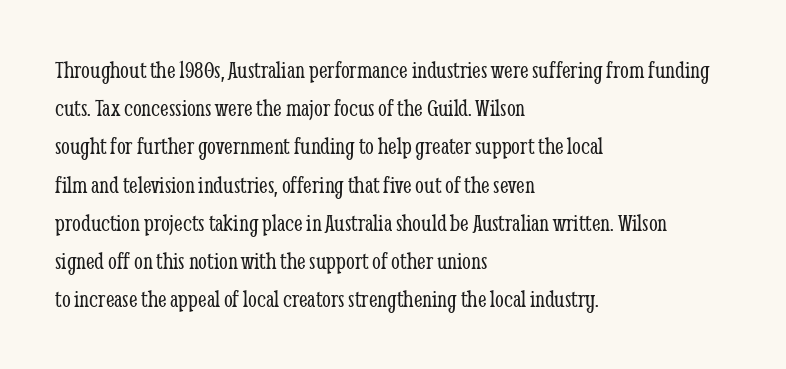
{"italic": "no", "bold": "no", "underline": "no", "align": "left", "line_spacing": "normal", "line_spacing_ratio": 1.53, "letter_spacing": "normal", "letter_spacing_em": 0.0, "glyph_px": 25}
